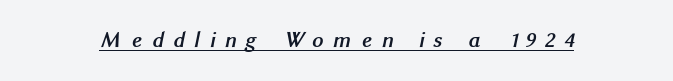
Underline: present. Is the letter spacing exaggerated? Yes — the characters are pushed far apart. On the weight axis this lands at bold, roughly 700.
